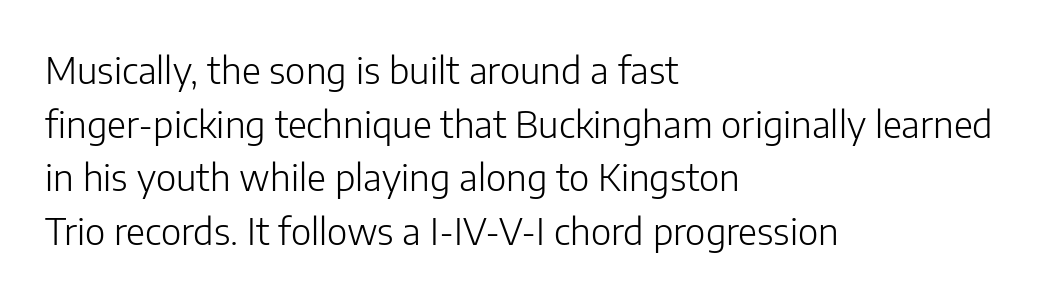
{"serif": "no", "italic": "no", "bold": "no", "weight": "light", "width": "normal", "stroke_contrast": "low", "x_height": "medium", "monospaced": "no", "underline": "no", "align": "left", "line_spacing": "normal", "line_spacing_ratio": 1.45, "letter_spacing": "normal", "letter_spacing_em": 0.0, "glyph_px": 37}
